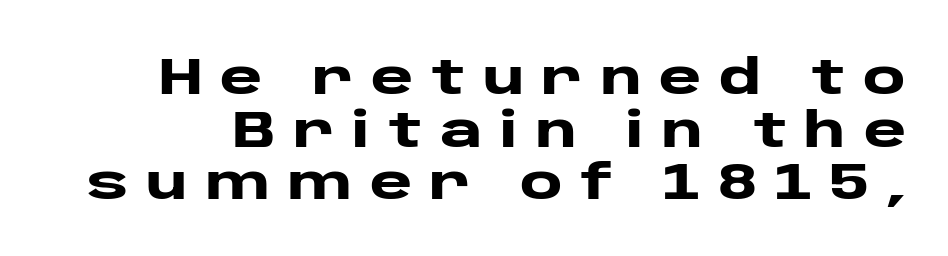
The image shows 51 px heavy, wide sans-serif type, upright; set tight line spacing (1.03x), unusually wide letter spacing (+0.35 em), not underlined; low stroke contrast and a large x-height.
